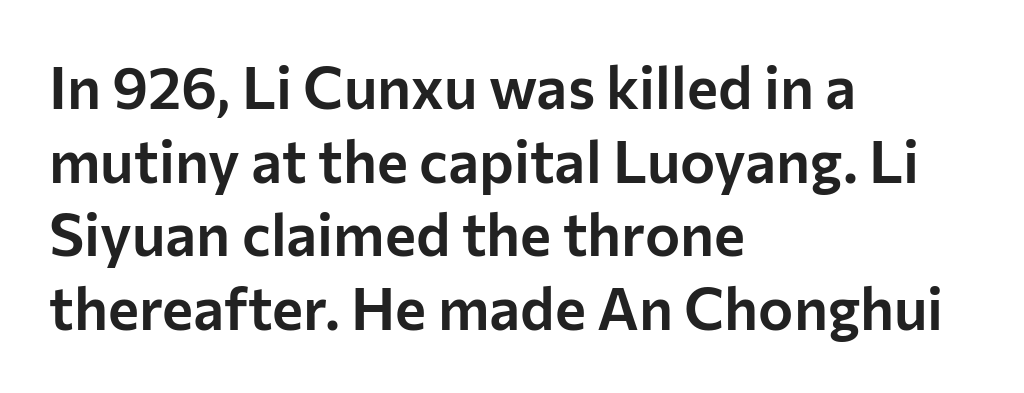
The letters carry no serifs — their stems end cleanly without finishing strokes. The vertical gap from one line to the next is medium. Which margin do the lines hug? The left one — the right edge is uneven. The passage shown is typed in a proportional face where columns would drift. The specimen omits any rule beneath the text block's lines. Nobody touched the tracking dial on this one.
